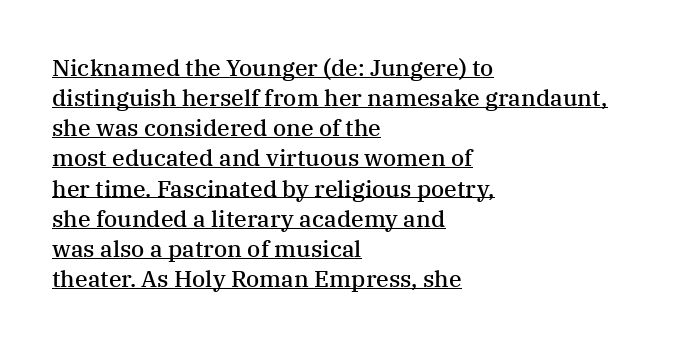
The face used here appears with an underline applied. Alignment: flush left. The space between consecutive lines is moderate. What weight is shown? A semibold, between regular and bold. A roman cut, with each character standing at attention. Words appear dense and cohesive because spacing is normal.
